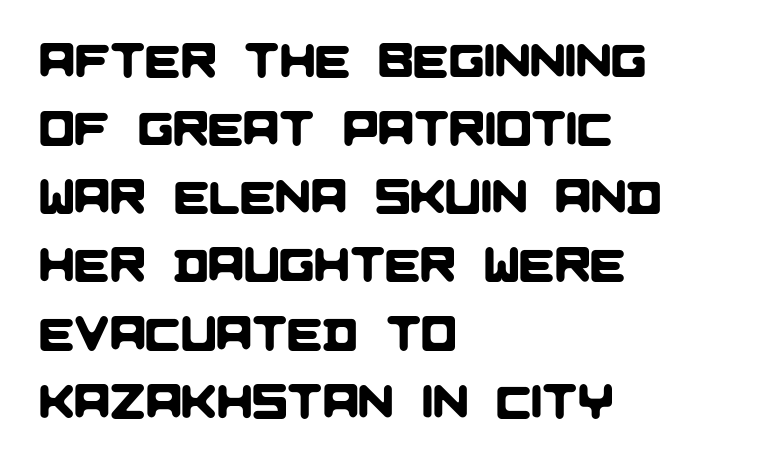
{"serif": "no", "width": "normal", "stroke_contrast": "low", "x_height": "large", "monospaced": "no", "underline": "no", "align": "left", "line_spacing": "normal", "line_spacing_ratio": 1.45, "letter_spacing": "normal", "letter_spacing_em": 0.0, "glyph_px": 47}
